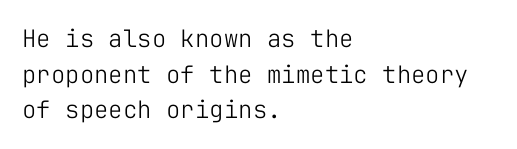
No italicization has been applied; the sample stays upright. Each line starts at the same left margin while the right side varies. Weight: regular or lighter. Compared with typical paragraphs, the rows here are spaced about the same. No extra tracking has been applied to these lines. Any mark beneath the type? The region is blank.
